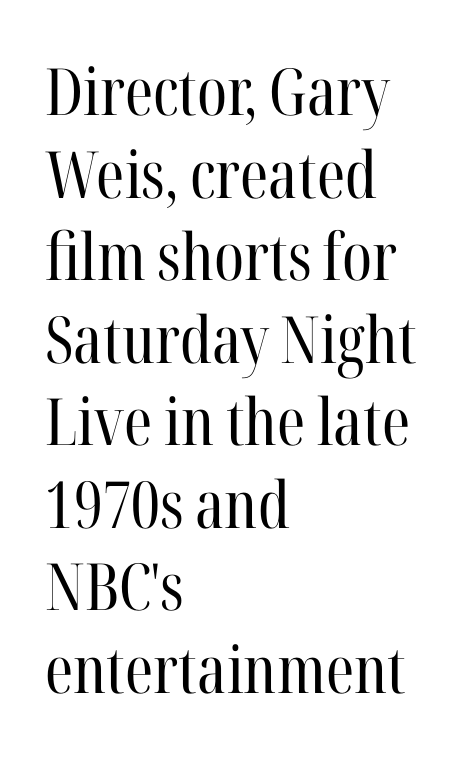
{"serif": "yes", "italic": "no", "bold": "no", "weight": "regular", "width": "condensed", "stroke_contrast": "high", "x_height": "medium", "monospaced": "no", "underline": "no", "align": "left", "line_spacing": "normal", "line_spacing_ratio": 1.27, "letter_spacing": "normal", "letter_spacing_em": 0.0, "glyph_px": 65}
